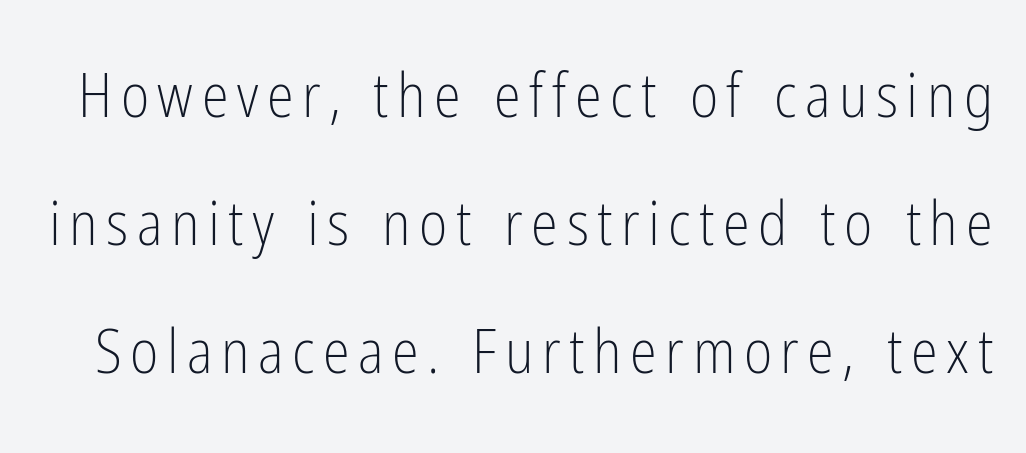
Q: Is the text bold? A: No.
Q: Is the text italic (slanted)? A: No, it is upright.
Q: Is the typeface a serif or a sans-serif typeface? A: Sans-serif.
Q: Is the text underlined? A: No.
Q: Is the spacing between lines tight, normal or loose? A: Loose.
Q: Width (condensed, normal, or wide)? A: Condensed.
Q: Stroke contrast? A: Low.
Q: x-height? A: Medium.
Q: Monospaced? A: No.
